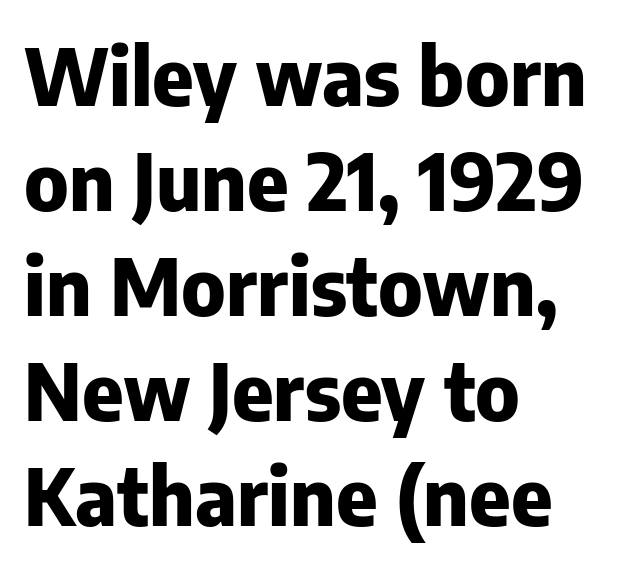
The image shows 79 px heavy sans-serif type, upright; set left-aligned, normal line spacing (1.33x), normal letter spacing, not underlined; low stroke contrast and a medium x-height.
